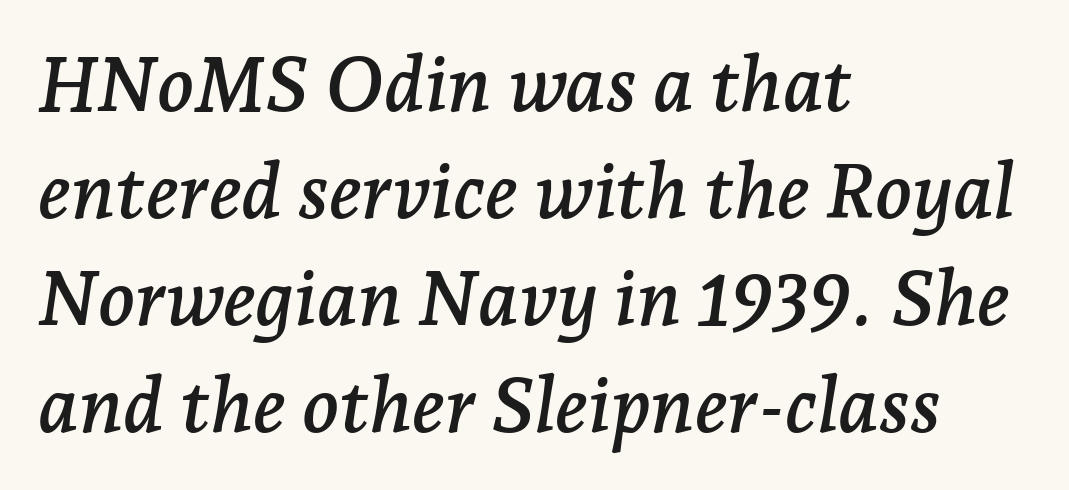
Q: Is the text italic (slanted)? A: Yes, it leans right by about 7 degrees.
Q: Is the typeface a serif or a sans-serif typeface? A: Serif.
Q: Is the text underlined? A: No.
Q: How is the paragraph aligned? A: Left-aligned.
Q: Is the spacing between letters normal or unusually wide? A: Normal.
Q: Is the spacing between lines tight, normal or loose? A: Normal.
Q: Width (condensed, normal, or wide)? A: Normal.
Q: Stroke contrast? A: Low.
Q: x-height? A: Medium.
Q: Monospaced? A: No.
